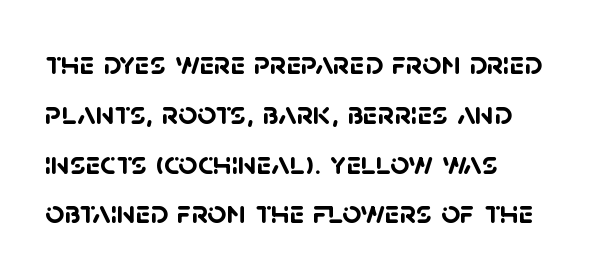
The image shows 33 px semibold sans-serif type; set left-aligned, normal line spacing (1.51x), normal letter spacing, not underlined; low stroke contrast and a large x-height.
